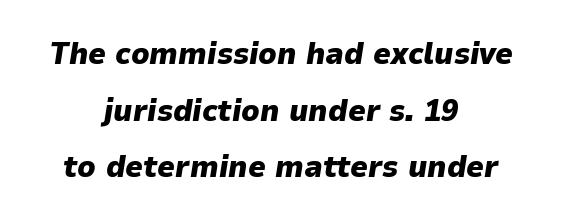
The letters are bold, with thick, heavy strokes. This rendering features lettering with no underline. Looking at the ascenders, they clearly lean. Note the varied advance widths — an 'i' is clearly narrower than an 'm'. Typeset on center — no edge is straight. Glyph-to-glyph distance matches everyday printed text.
